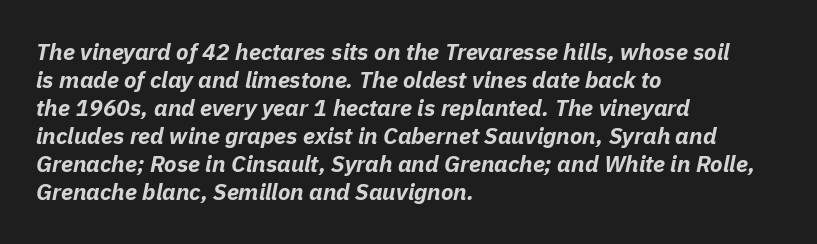
{"italic": "yes", "lean": "right", "slant_degrees": 11, "bold": "yes", "underline": "no", "align": "left", "line_spacing_ratio": 1.22, "letter_spacing": "normal", "letter_spacing_em": 0.0, "glyph_px": 23}
